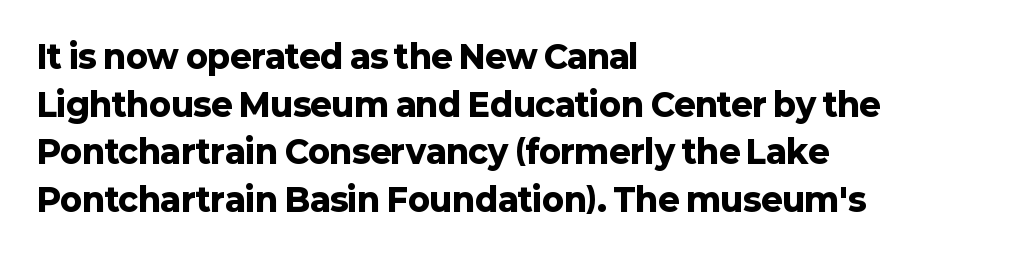
Q: Is the text bold? A: Yes.
Q: Is the text italic (slanted)? A: No, it is upright.
Q: Is the typeface a serif or a sans-serif typeface? A: Sans-serif.
Q: Is the text underlined? A: No.
Q: How is the paragraph aligned? A: Left-aligned.
Q: Is the spacing between letters normal or unusually wide? A: Normal.
Q: Is the spacing between lines tight, normal or loose? A: Normal.
Q: Width (condensed, normal, or wide)? A: Normal.
Q: Stroke contrast? A: Low.
Q: x-height? A: Medium.
Q: Monospaced? A: No.
